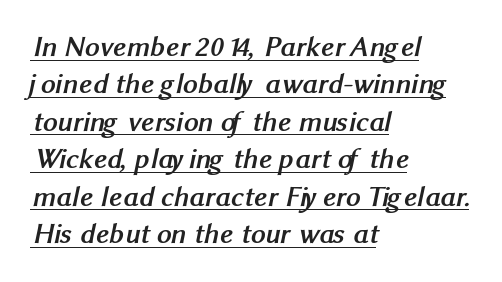
Q: Is the text bold? A: Yes.
Q: Is the typeface a serif or a sans-serif typeface? A: Sans-serif.
Q: Is the text underlined? A: Yes.
Q: How is the paragraph aligned? A: Left-aligned.
Q: Is the spacing between letters normal or unusually wide? A: Normal.
Q: Is the spacing between lines tight, normal or loose? A: Normal.
Q: Width (condensed, normal, or wide)? A: Normal.
Q: Stroke contrast? A: Medium.
Q: x-height? A: Medium.
Q: Monospaced? A: No.
